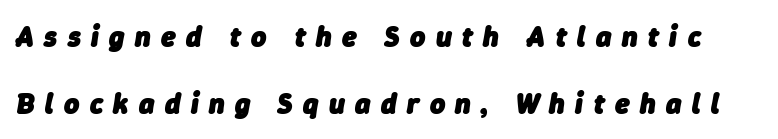
I'd describe the lettering as bold — thick and assertive. The letters are slanted; this is an italic face. Letter spacing: wide. Interline gaps are noticeably wide in this sample.
